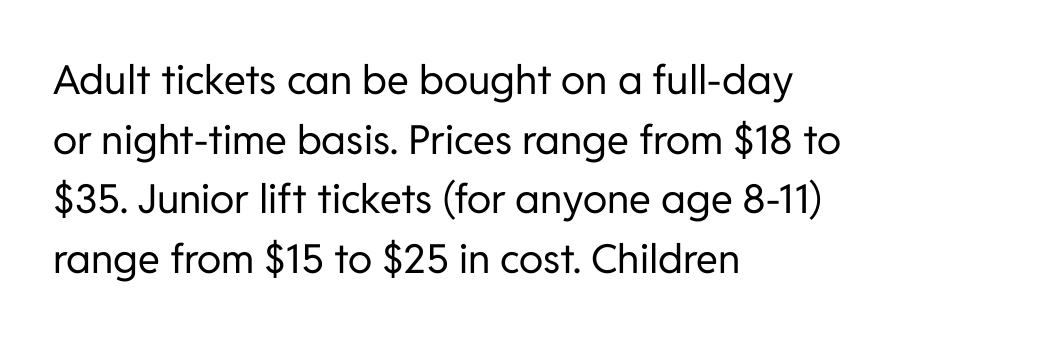
{"serif": "no", "italic": "no", "bold": "no", "weight": "regular", "width": "normal", "stroke_contrast": "low", "x_height": "medium", "monospaced": "no", "underline": "no", "align": "left", "line_spacing": "normal", "line_spacing_ratio": 1.49, "letter_spacing": "normal", "letter_spacing_em": 0.0, "glyph_px": 40}
